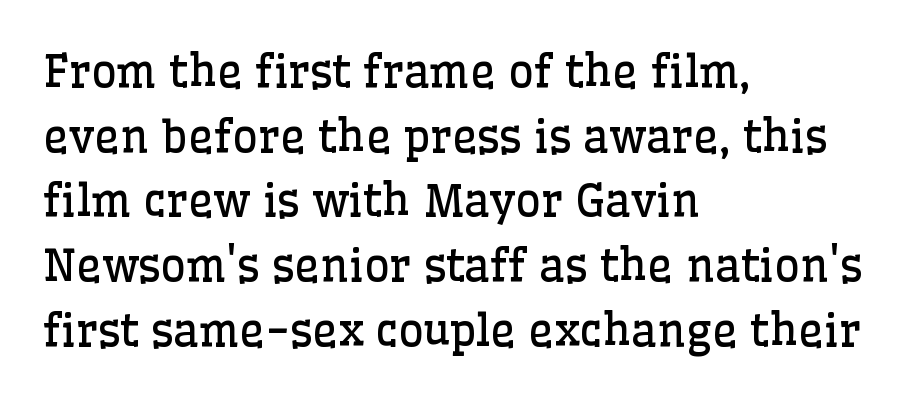
In terms of posture, this sample is upright. Character widths vary here, with narrow letters taking less room than wide ones. The letterforms sit shoulder to shoulder at normal distance. Nobody drew a line under any word here.
